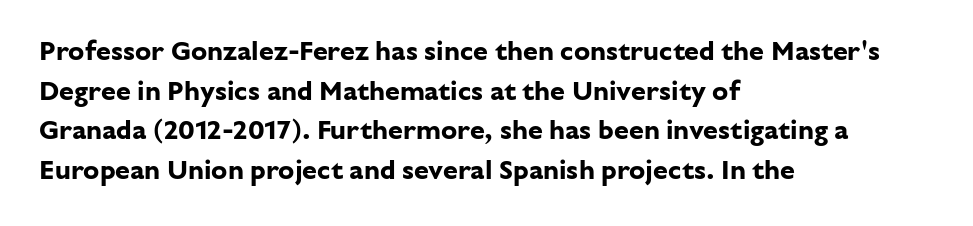
{"italic": "no", "bold": "yes", "underline": "no", "align": "left", "line_spacing": "normal", "line_spacing_ratio": 1.47, "letter_spacing": "normal", "letter_spacing_em": 0.0, "glyph_px": 27}
